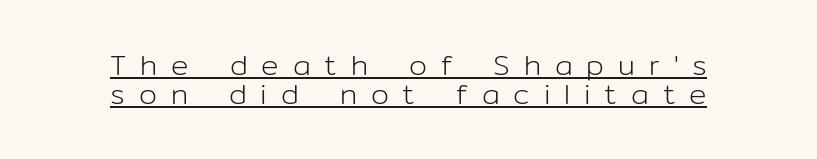
The image shows 29 px light sans-serif type, upright; set centered, tight line spacing (1.01x), unusually wide letter spacing (+0.48 em), underlined; low stroke contrast and a medium x-height.
